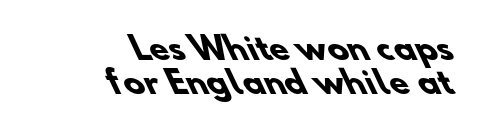
The words here are not underlined. The paragraph has a hard right edge and a soft left edge. Nothing sits at the stroke ends, so this counts as sans-serif. The typesetting leans heavy: a genuine bold. The line-height multiplier appears low, near solid setting.
